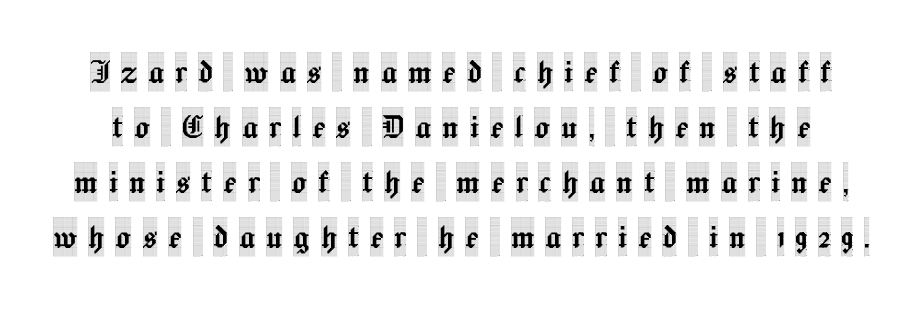
Vertical strokes here are truly vertical. The face used here is rendered with a markedly widened letterfit. Descenders hang freely into open space. Horizontal bands of white between lines are of average thickness.
